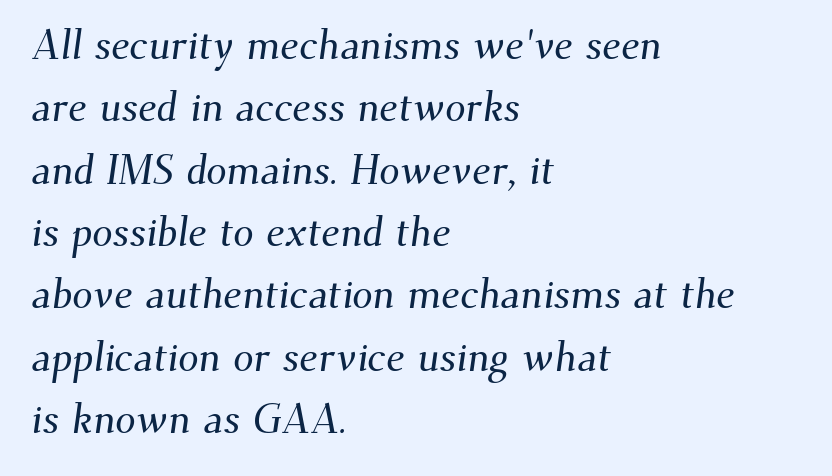
The lines sit at an ordinary, default distance from one another. This sample uses plain, unmodified letter spacing. The setting favours the left margin, as ordinary paragraphs usually do. The face used here is seriffed, in the tradition of book romans. The rendering uses natural spacing where letterforms have individual widths.
